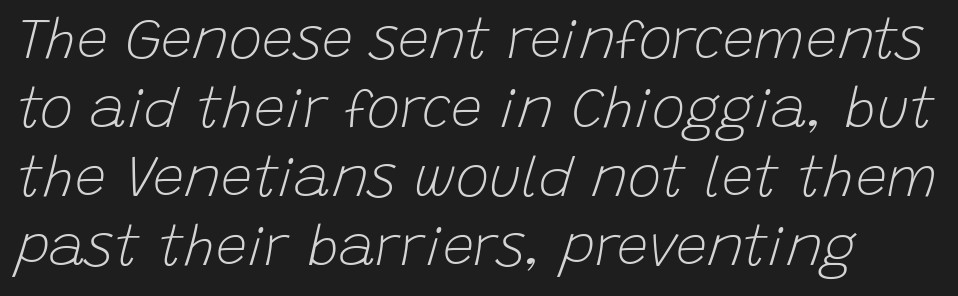
Looks like regular typesetting: each glyph gets only the width it needs. Observe the lean: these are italic letterforms. Beneath every word, the page is bare. These glyphs show unthickened strokes, regular width or finer.
